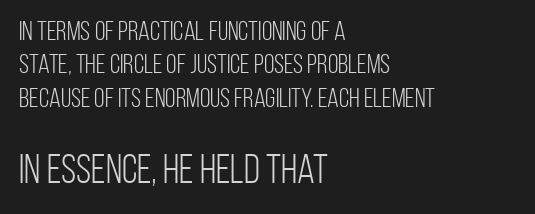
Spacing between characters is what you'd get straight out of the box. The face used here is a sans, in the tradition of grotesques and geometrics. Note the varied advance widths — an 'i' is clearly narrower than an 'm'. You can tell it's not italic because the verticals are truly vertical. The words here are not underlined.
